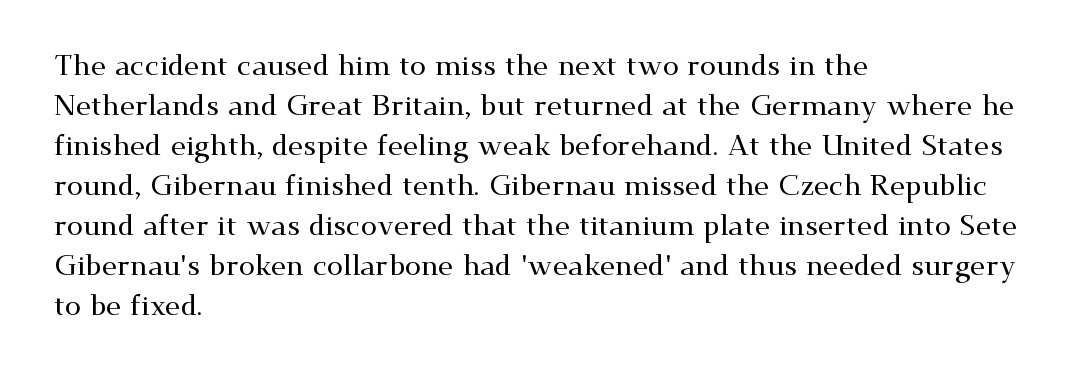
Is this a fixed-width face? No — the glyphs have proportional, varying widths. To sum up the face: it has serifs. Check the space under the baseline: it is left empty. The type sits square on the baseline with zero lean.
